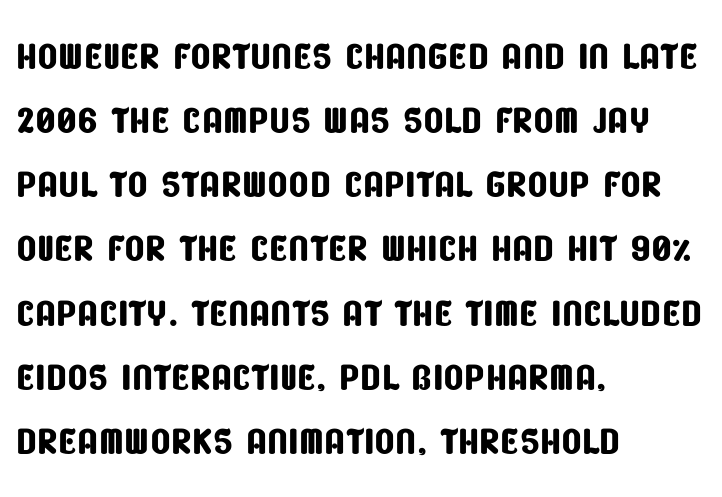
The image shows 53 px condensed sans-serif type; set left-aligned, line spacing 1.21x, normal letter spacing, not underlined; low stroke contrast and a large x-height.
